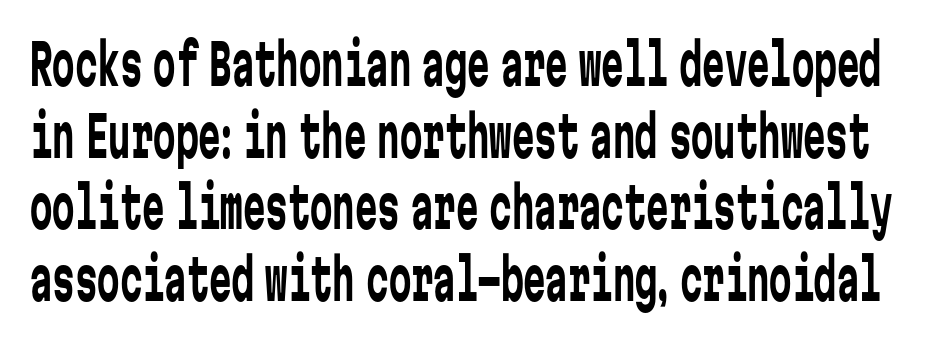
The image shows 56 px regular-weight, condensed sans-serif type, upright, monospaced; set normal line spacing (1.28x), normal letter spacing, not underlined; low stroke contrast and a medium x-height.
